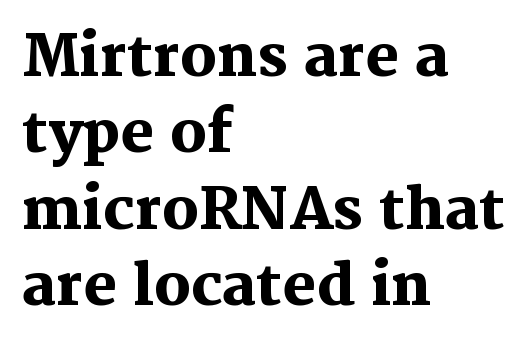
{"serif": "yes", "italic": "no", "bold": "yes", "weight": "heavy", "width": "normal", "stroke_contrast": "medium", "x_height": "medium", "monospaced": "no", "underline": "no", "align": "left", "line_spacing": "normal", "line_spacing_ratio": 1.34, "letter_spacing": "normal", "letter_spacing_em": 0.0, "glyph_px": 57}
